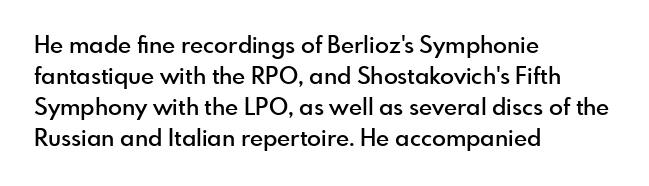
A bare baseline throughout the passage. The gaps between neighbouring characters are ordinary and unremarkable. These lines were composed using upright roman letters. Honestly, the row spacing looks completely unremarkable. In terms of weight, the rendering is demibold, just under bold. The typesetter chose a ragged-right arrangement here.
